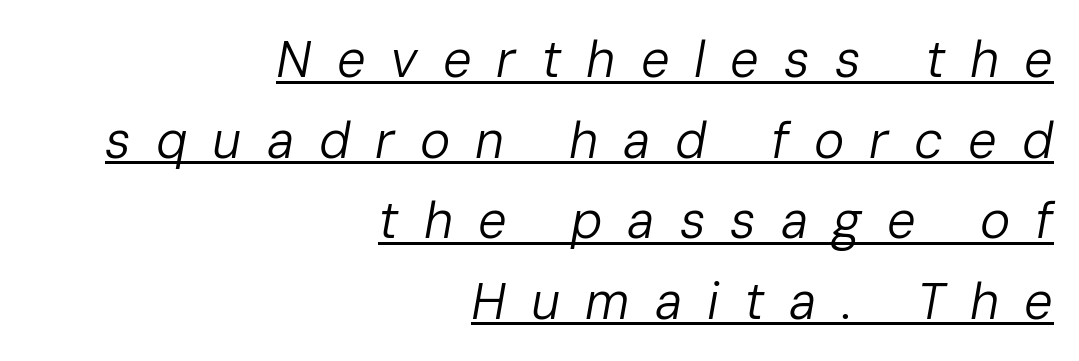
The image shows 51 px regular-weight type, italic (leaning right); set right-aligned, normal line spacing (1.58x), unusually wide letter spacing (+0.49 em), underlined; low stroke contrast and a medium x-height.
